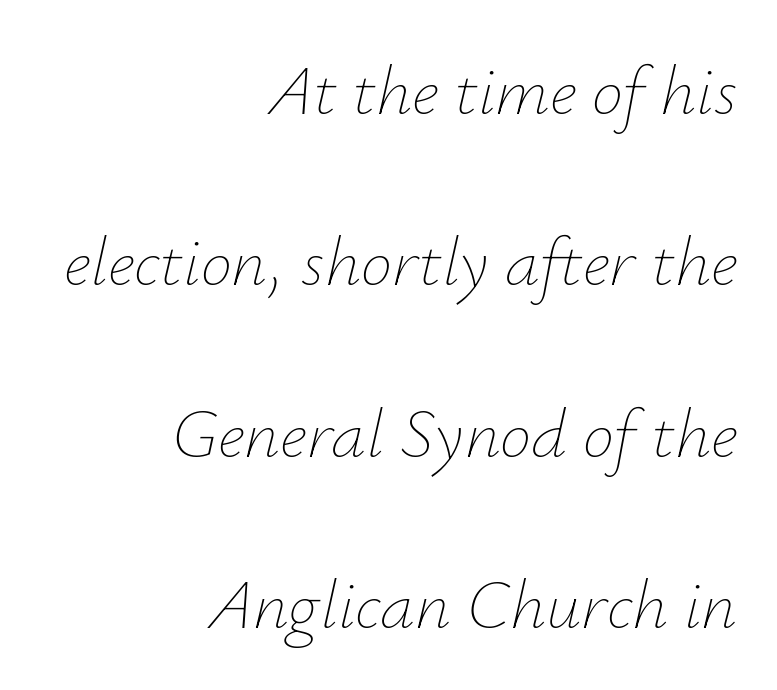
The image shows 70 px thin type, italic (leaning right); set right-aligned, loose line spacing (2.45x), normal letter spacing, not underlined; low stroke contrast and a small x-height.
